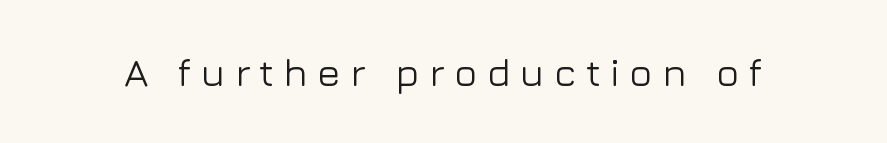
Has an underline been added? It has not. What stands out about the letter spacing? Its width — letters are far apart. This rendering employs a face without finishing strokes, i.e., a sans-serif. Varying glyph widths throughout — classic text-font behaviour. Upright lettering throughout.
